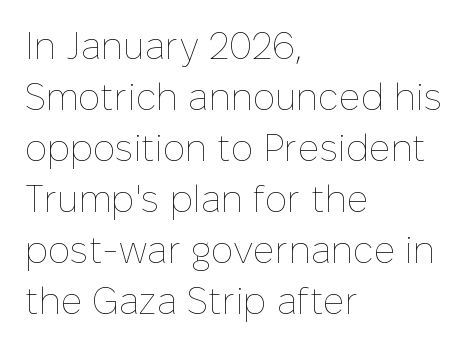
The line-height multiplier appears to be the usual default. The string is rendered with underlining switched off. These lines were composed using upright roman letters. The letters advance in unequal steps, a hallmark of proportional type.
